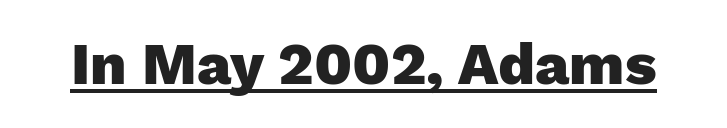
{"serif": "no", "italic": "no", "bold": "yes", "weight": "heavy", "width": "normal", "stroke_contrast": "low", "x_height": "medium", "monospaced": "no", "underline": "yes", "letter_spacing": "normal", "letter_spacing_em": 0.0, "glyph_px": 59}
